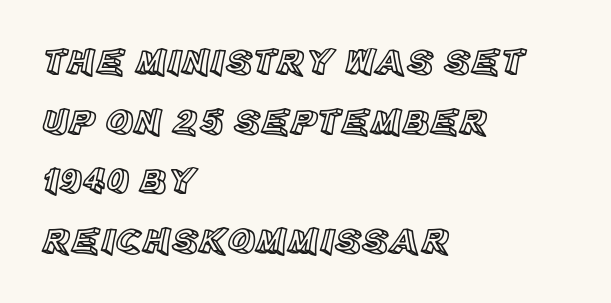
Q: Is the text italic (slanted)? A: Yes.
Q: Is the text underlined? A: No.
Q: How is the paragraph aligned? A: Left-aligned.
Q: Is the spacing between letters normal or unusually wide? A: Normal.
Q: Is the spacing between lines tight, normal or loose? A: Normal.
Q: Width (condensed, normal, or wide)? A: Normal.
Q: x-height? A: Large.
Q: Monospaced? A: No.
